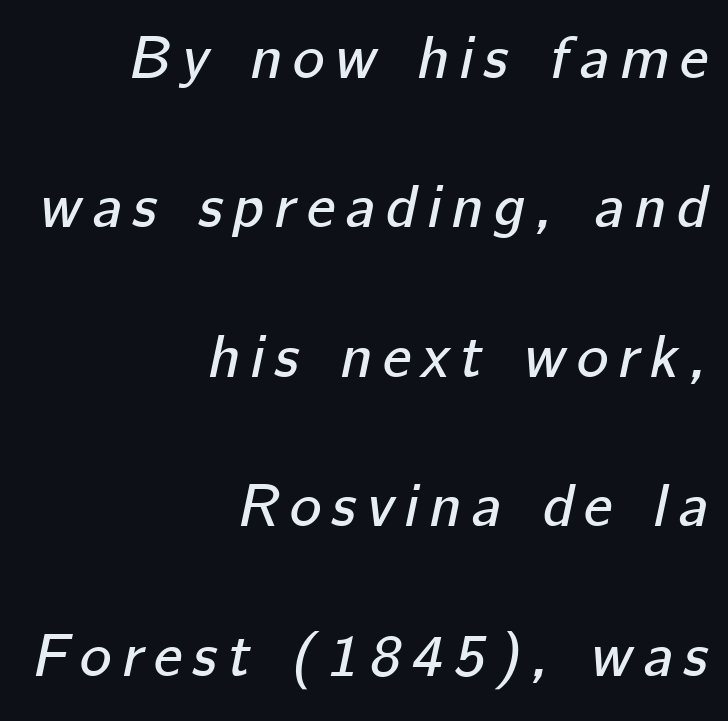
Looks like regular typesetting: each glyph gets only the width it needs. Reading down the block, your eye finds every line finishing at a fixed right position. Vertically, the passage feels expansive, rows floating well apart. The rendering applies a slant to the glyphs. Plain, unruled lines of type.
